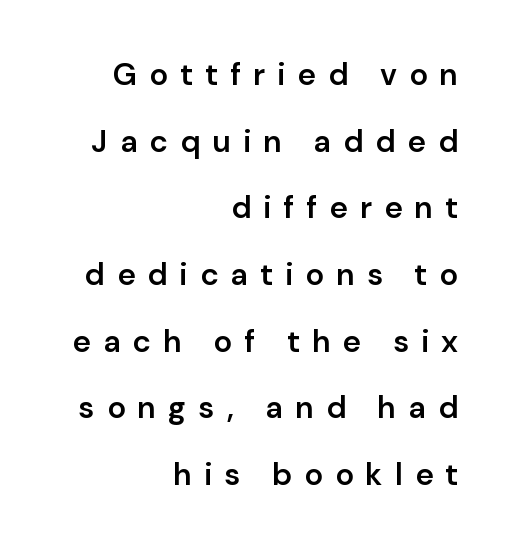
The image shows 31 px semibold sans-serif type, upright; set right-aligned, loose line spacing (2.15x), unusually wide letter spacing (+0.39 em), not underlined; low stroke contrast and a medium x-height.
